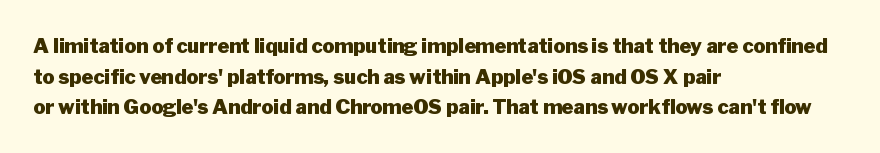
Underlining? Definitely not there. The paragraph has a hard left edge and a soft right edge. A typesetter would mark this as roman, not italic. What weight is shown? A full bold with thick strokes.
